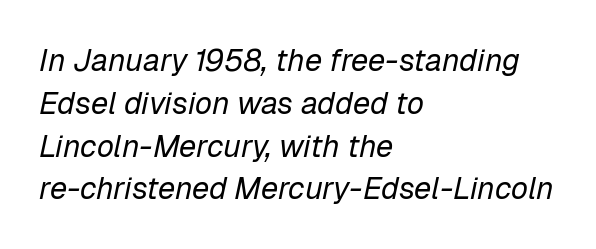
Successive baselines arrive at the customary interval. The space directly below the letters is spotless. Spacing verdict: proportional, widths tailored to each character. Observe the ordinary spacing: letters are neighbours, not strangers. The face used here has a pronounced slope to its letters. Stems here are at most as thick as an everyday book face.
